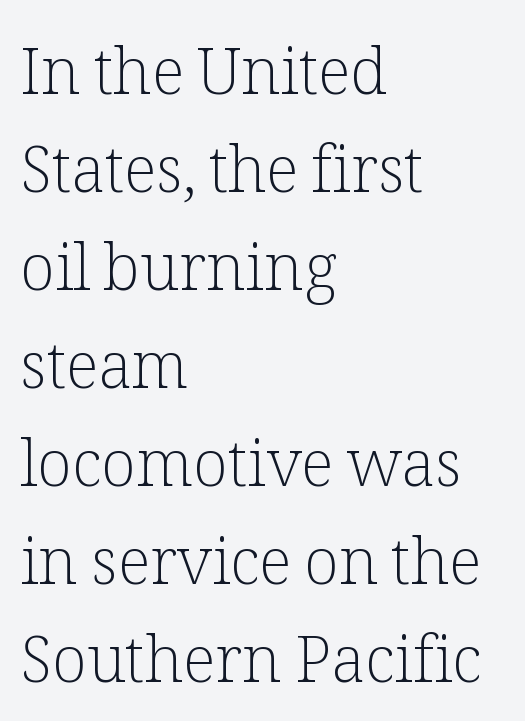
{"serif": "yes", "italic": "no", "bold": "no", "weight": "light", "width": "normal", "stroke_contrast": "low", "x_height": "medium", "monospaced": "no", "underline": "no", "align": "left", "line_spacing": "normal", "line_spacing_ratio": 1.53, "letter_spacing": "normal", "letter_spacing_em": 0.0, "glyph_px": 64}
